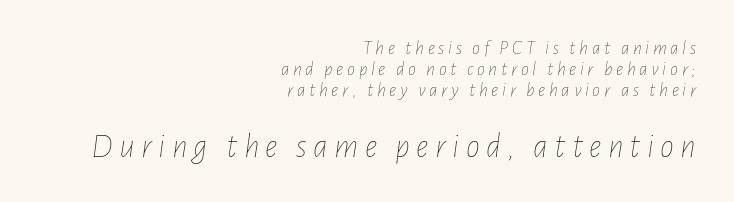
The image shows 35 px thin, condensed type, italic (leaning right); set right-aligned, tight line spacing (1.05x), not underlined; the second (bottom) block is 1.75x larger; low stroke contrast and a medium x-height.
